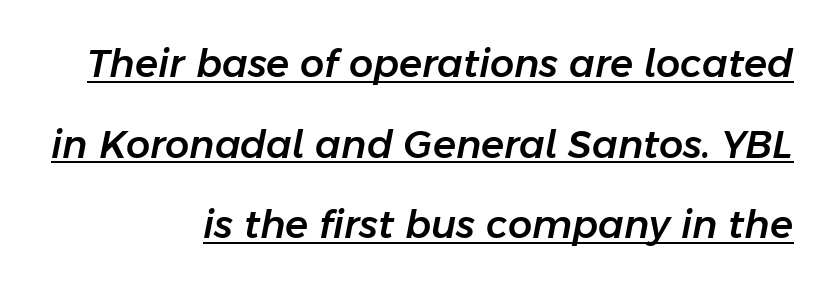
Q: Is the text italic (slanted)? A: Yes, it leans right by about 11 degrees.
Q: Is the text underlined? A: Yes.
Q: How is the paragraph aligned? A: Right-aligned.
Q: Is the spacing between letters normal or unusually wide? A: Normal.
Q: Is the spacing between lines tight, normal or loose? A: Loose.
Q: Width (condensed, normal, or wide)? A: Normal.
Q: Stroke contrast? A: Low.
Q: x-height? A: Medium.
Q: Monospaced? A: No.
